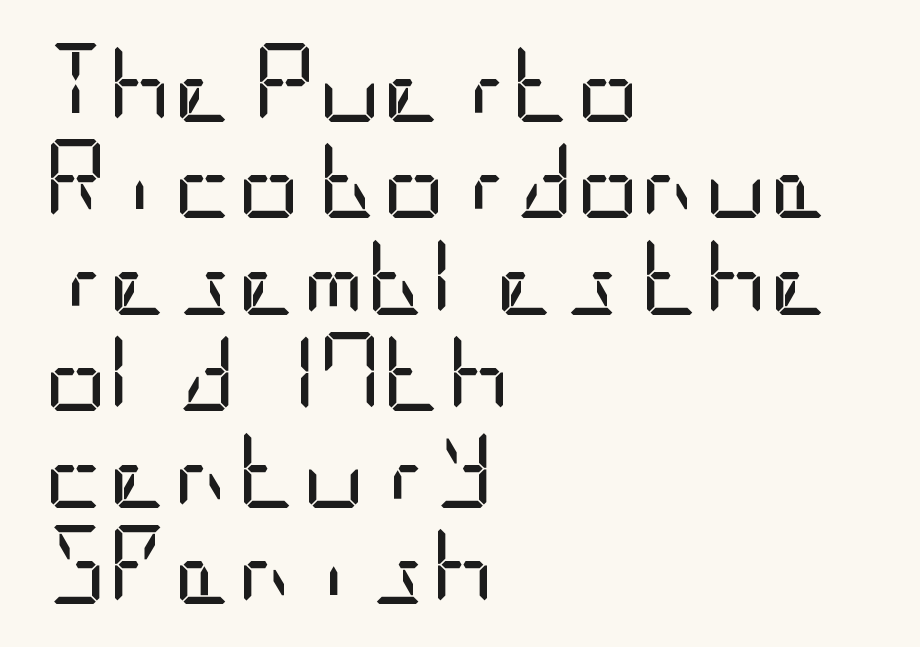
{"serif": "no", "italic": "no", "bold": "no", "weight": "regular", "width": "condensed", "stroke_contrast": "low", "x_height": "large", "underline": "no", "align": "left", "line_spacing_ratio": 1.22, "letter_spacing": "normal", "letter_spacing_em": 0.0, "glyph_px": 79}
